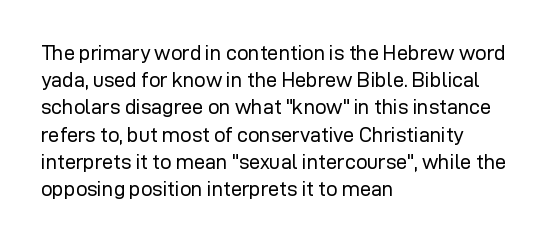
{"italic": "no", "bold": "no", "underline": "no", "align": "left", "line_spacing": "normal", "line_spacing_ratio": 1.36, "letter_spacing": "normal", "letter_spacing_em": 0.0, "glyph_px": 20}
